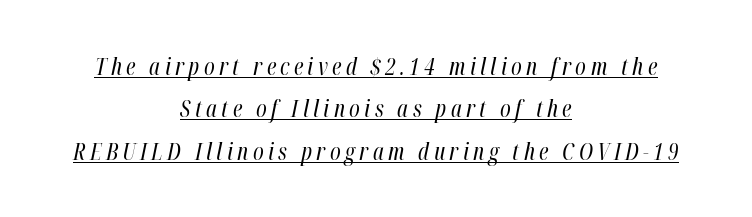
Typeset on center — no edge is straight. The passage shown is underscored from start to finish. Is the type slanted? Yes — the strokes lean at a clear angle. The typesetting does not lean heavy: it is not bold.
